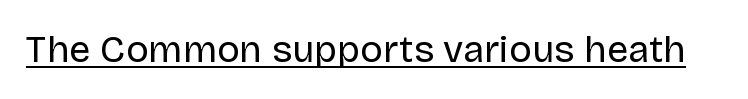
{"serif": "no", "italic": "no", "bold": "no", "weight": "regular", "width": "normal", "stroke_contrast": "low", "x_height": "large", "monospaced": "no", "underline": "yes", "letter_spacing": "normal", "letter_spacing_em": 0.0, "glyph_px": 38}
